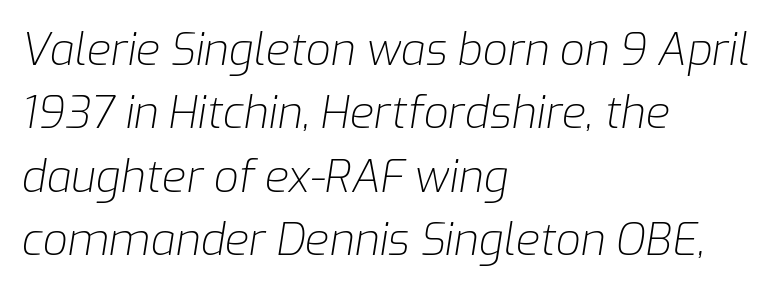
The image shows 44 px light type, italic (leaning right); set left-aligned, normal line spacing (1.44x), normal letter spacing, not underlined; low stroke contrast and a medium x-height.
